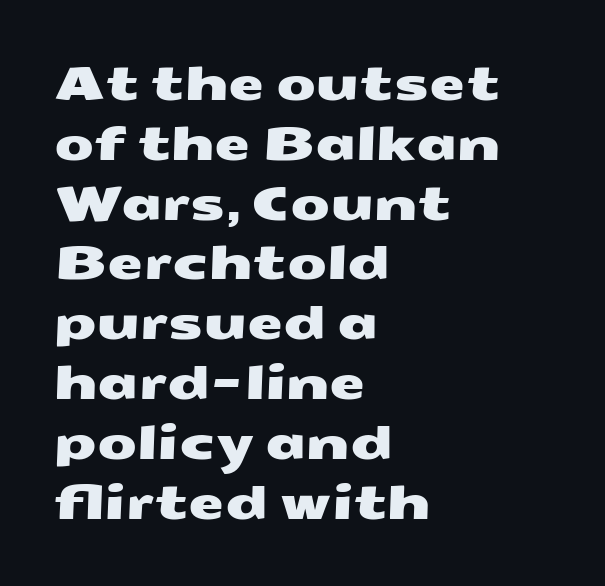
Q: Is the typeface a serif or a sans-serif typeface? A: Sans-serif.
Q: Is the text underlined? A: No.
Q: How is the paragraph aligned? A: Left-aligned.
Q: Is the spacing between letters normal or unusually wide? A: Normal.
Q: Is the spacing between lines tight, normal or loose? A: Normal.
Q: Width (condensed, normal, or wide)? A: Wide.
Q: Stroke contrast? A: Medium.
Q: x-height? A: Medium.
Q: Monospaced? A: No.
